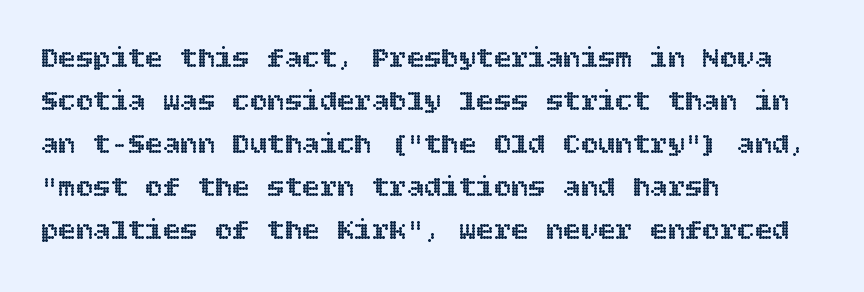
{"italic": "no", "width": "normal", "x_height": "large", "underline": "no", "align": "left", "line_spacing": "normal", "line_spacing_ratio": 1.48, "letter_spacing": "normal", "letter_spacing_em": 0.0, "glyph_px": 29}
